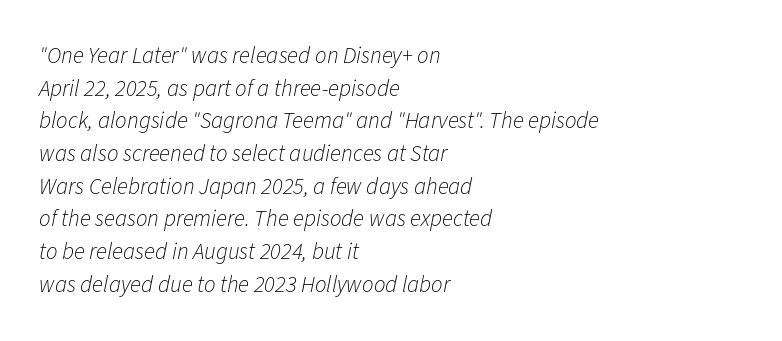
{"italic": "yes", "lean": "right", "slant_degrees": 11, "bold": "no", "underline": "no", "align": "left", "line_spacing": "normal", "line_spacing_ratio": 1.42, "letter_spacing": "normal", "letter_spacing_em": 0.0, "glyph_px": 23}
